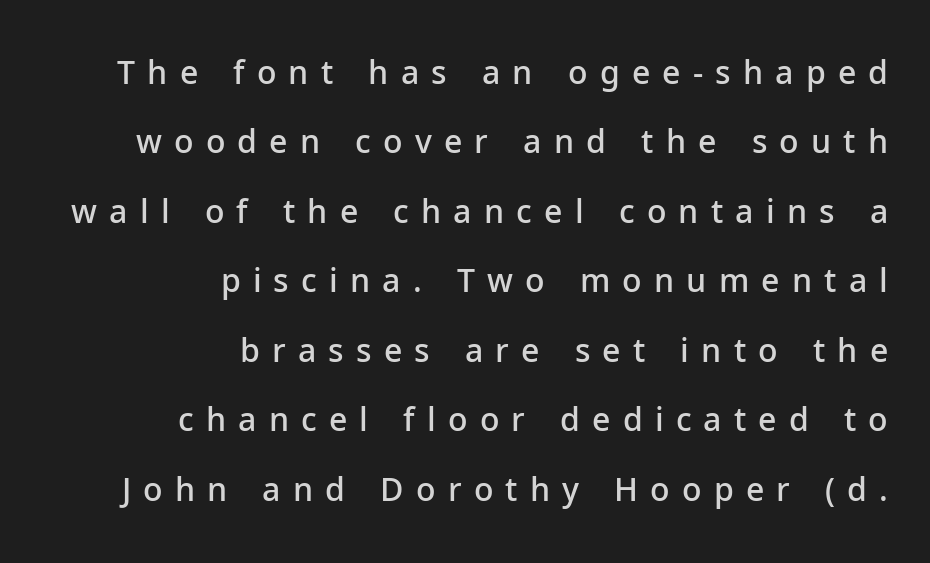
Q: Is the text bold? A: Semi-bold.
Q: Is the text italic (slanted)? A: No, it is upright.
Q: Is the typeface a serif or a sans-serif typeface? A: Sans-serif.
Q: Is the text underlined? A: No.
Q: How is the paragraph aligned? A: Right-aligned.
Q: Is the spacing between letters normal or unusually wide? A: Unusually wide.
Q: Is the spacing between lines tight, normal or loose? A: Loose.
Q: Width (condensed, normal, or wide)? A: Normal.
Q: Stroke contrast? A: Low.
Q: x-height? A: Medium.
Q: Monospaced? A: No.
